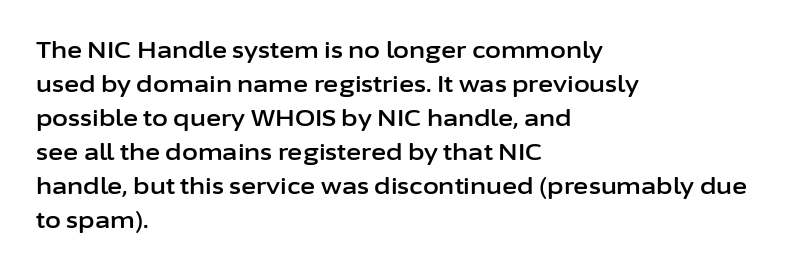
{"italic": "no", "underline": "no", "align": "left", "line_spacing": "normal", "line_spacing_ratio": 1.48, "letter_spacing": "normal", "letter_spacing_em": 0.0, "glyph_px": 23}
